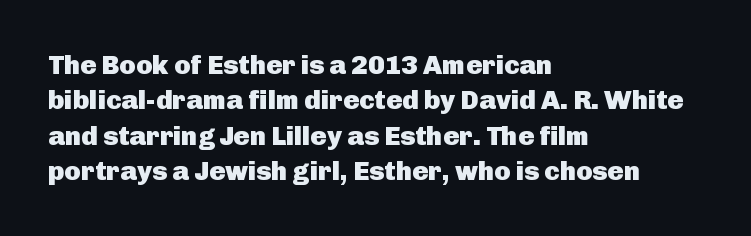
Q: Is the text bold? A: Yes.
Q: Is the text italic (slanted)? A: No, it is upright.
Q: Is the text underlined? A: No.
Q: How is the paragraph aligned? A: Left-aligned.
Q: Is the spacing between letters normal or unusually wide? A: Normal.
Q: Is the spacing between lines tight, normal or loose? A: Normal.
